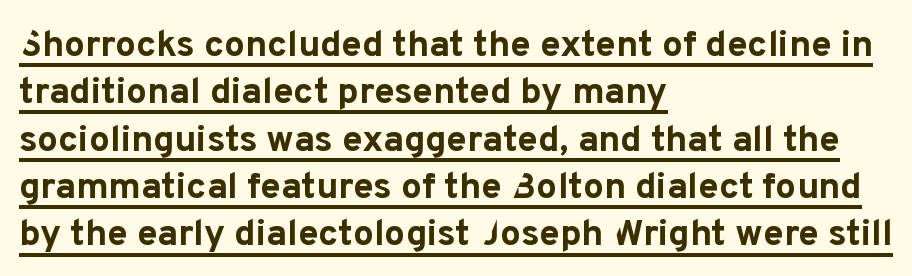
{"serif": "no", "italic": "no", "bold": "yes", "weight": "bold", "width": "normal", "stroke_contrast": "low", "x_height": "medium", "monospaced": "no", "underline": "yes", "align": "left", "line_spacing": "normal", "line_spacing_ratio": 1.28, "letter_spacing": "normal", "letter_spacing_em": 0.0, "glyph_px": 37}
